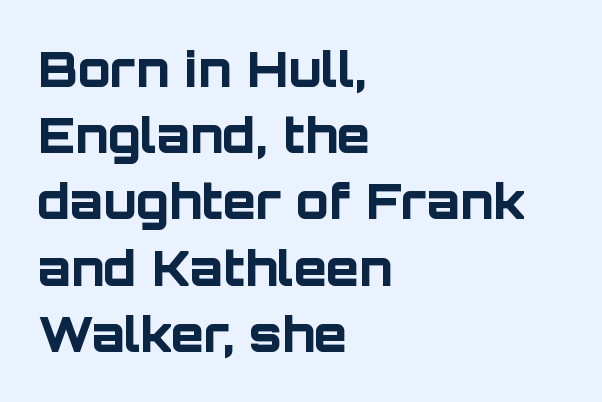
{"serif": "no", "italic": "no", "bold": "yes", "weight": "bold", "width": "normal", "stroke_contrast": "low", "x_height": "large", "monospaced": "no", "underline": "no", "align": "left", "line_spacing": "normal", "line_spacing_ratio": 1.38, "letter_spacing": "normal", "letter_spacing_em": 0.0, "glyph_px": 48}
